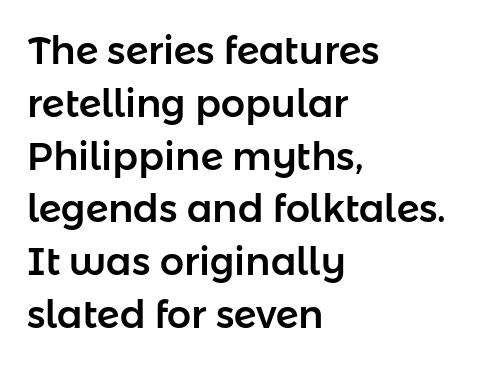
Q: Is the text italic (slanted)? A: No, it is upright.
Q: Is the typeface a serif or a sans-serif typeface? A: Sans-serif.
Q: Is the text underlined? A: No.
Q: How is the paragraph aligned? A: Left-aligned.
Q: Is the spacing between letters normal or unusually wide? A: Normal.
Q: Is the spacing between lines tight, normal or loose? A: Normal.
Q: Width (condensed, normal, or wide)? A: Normal.
Q: Stroke contrast? A: Low.
Q: x-height? A: Medium.
Q: Monospaced? A: No.
